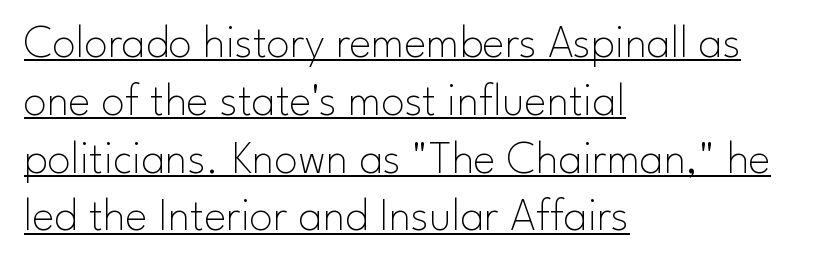
{"serif": "no", "italic": "no", "bold": "no", "weight": "thin", "width": "normal", "stroke_contrast": "low", "x_height": "small", "monospaced": "no", "underline": "yes", "align": "left", "line_spacing_ratio": 1.23, "letter_spacing": "normal", "letter_spacing_em": 0.0, "glyph_px": 47}
